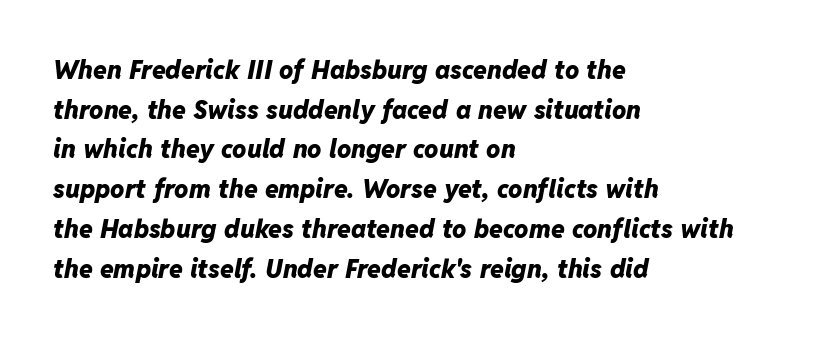
Nobody drew a line under any word here. Would a proofreader flag this as italicized? Yes. Characters follow at the spacing the type designer built in. Does the copy run flush right? No — it runs flush left. Does the weight exceed regular? Yes, all the way to bold.
